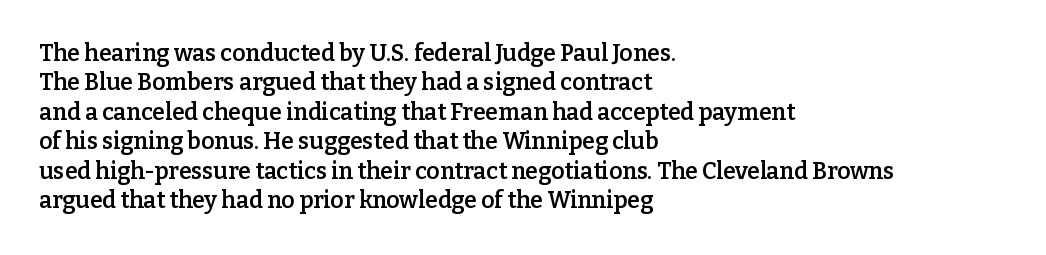
Q: Is the text bold? A: Semi-bold.
Q: Is the text italic (slanted)? A: No, it is upright.
Q: Is the text underlined? A: No.
Q: How is the paragraph aligned? A: Left-aligned.
Q: Is the spacing between letters normal or unusually wide? A: Normal.
Q: Is the spacing between lines tight, normal or loose? A: Normal.
